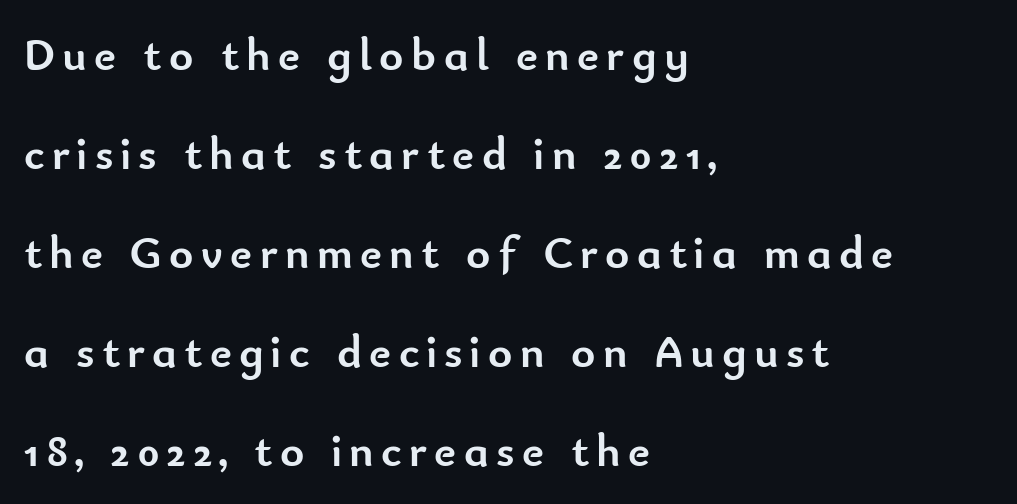
{"serif": "no", "italic": "no", "bold": "yes", "weight": "semibold", "width": "normal", "stroke_contrast": "low", "x_height": "small", "monospaced": "no", "underline": "no", "align": "left", "line_spacing": "loose", "line_spacing_ratio": 2.15, "glyph_px": 46}
